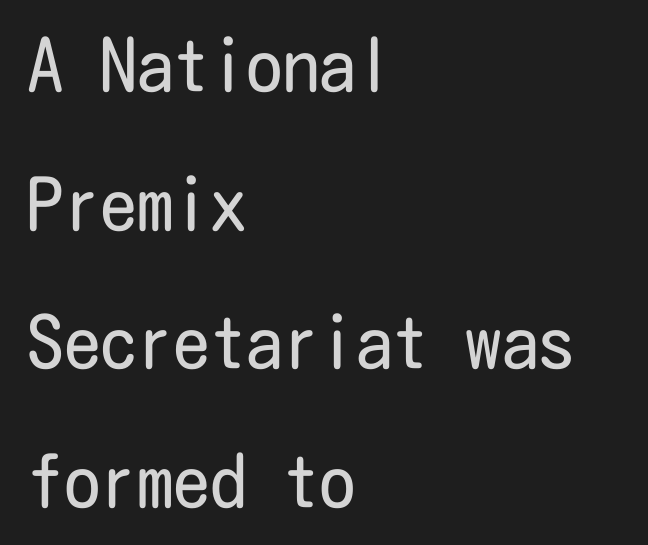
The image shows 73 px regular-weight, condensed sans-serif type, upright; set left-aligned, loose line spacing (1.9x), normal letter spacing, not underlined; low stroke contrast and a medium x-height.
